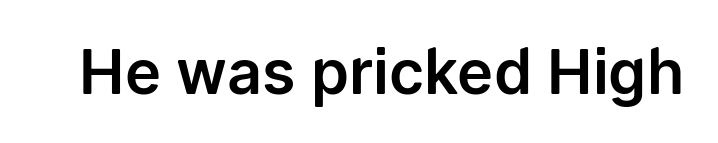
Q: Is the text italic (slanted)? A: No, it is upright.
Q: Is the typeface a serif or a sans-serif typeface? A: Sans-serif.
Q: Is the text underlined? A: No.
Q: Is the spacing between letters normal or unusually wide? A: Normal.
Q: Width (condensed, normal, or wide)? A: Normal.
Q: Stroke contrast? A: Low.
Q: x-height? A: Medium.
Q: Monospaced? A: No.
